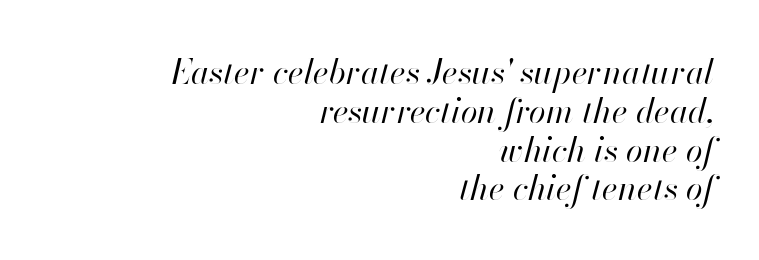
Q: Is the text bold? A: No.
Q: Is the text italic (slanted)? A: Yes, it leans right by about 13 degrees.
Q: Is the text underlined? A: No.
Q: How is the paragraph aligned? A: Right-aligned.
Q: Is the spacing between letters normal or unusually wide? A: Normal.
Q: Is the spacing between lines tight, normal or loose? A: Tight.
Q: Width (condensed, normal, or wide)? A: Normal.
Q: Stroke contrast? A: High.
Q: x-height? A: Small.
Q: Monospaced? A: No.
